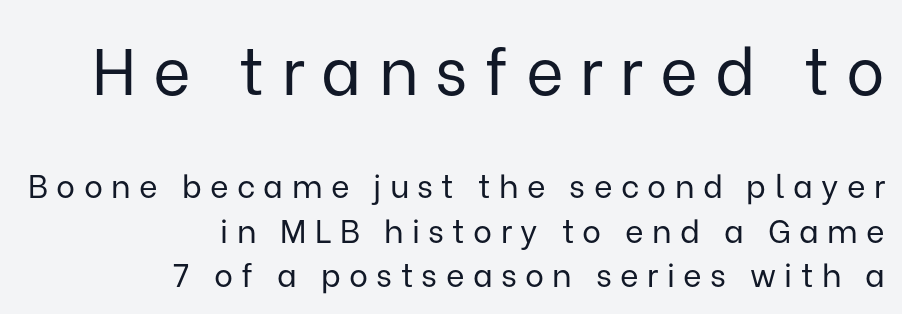
{"serif": "no", "italic": "no", "bold": "no", "weight": "regular", "width": "normal", "stroke_contrast": "low", "x_height": "medium", "monospaced": "no", "underline": "no", "align": "right", "line_spacing": "normal", "line_spacing_ratio": 1.39, "letter_spacing": "wide", "letter_spacing_em": 0.26, "larger_block": "first", "size_ratio": 2.03, "glyph_px": 65}
